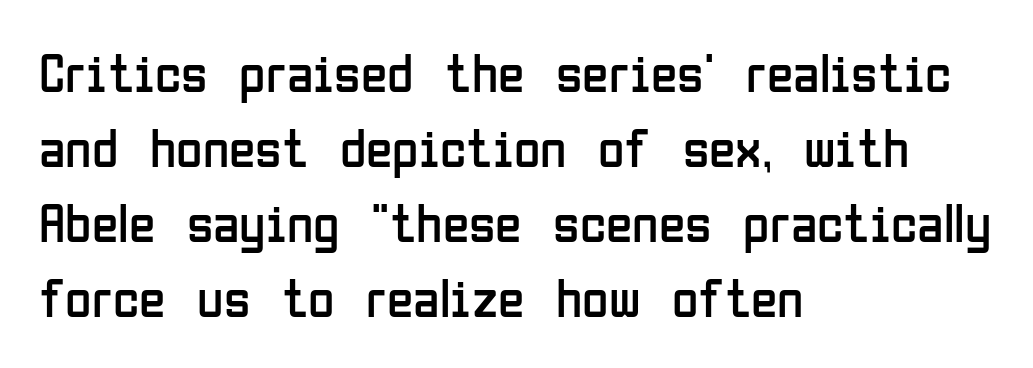
{"serif": "no", "italic": "no", "bold": "no", "weight": "regular", "width": "condensed", "stroke_contrast": "low", "x_height": "medium", "monospaced": "no", "underline": "no", "align": "left", "line_spacing": "normal", "line_spacing_ratio": 1.39, "letter_spacing": "normal", "letter_spacing_em": 0.0, "glyph_px": 54}
